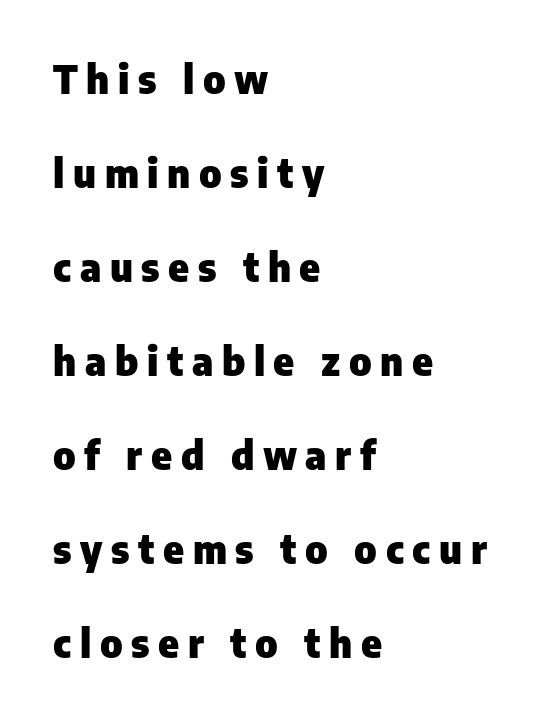
The gaps between neighbouring characters are conspicuously large. These lines stack with their left ends in a neat column. Looks like regular typesetting: each glyph gets only the width it needs. The designer went with a sans here, leaving each stem footless. The passage shown is not underscored anywhere.
